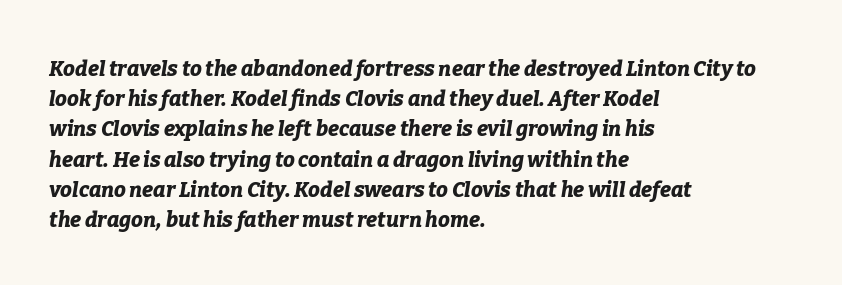
The characters look thick and weighty, a clear bold. Teacher's note: observe the even left margin — that is flush-left alignment. Honestly, the row spacing looks completely unremarkable. Lines of text with bare space underneath.
